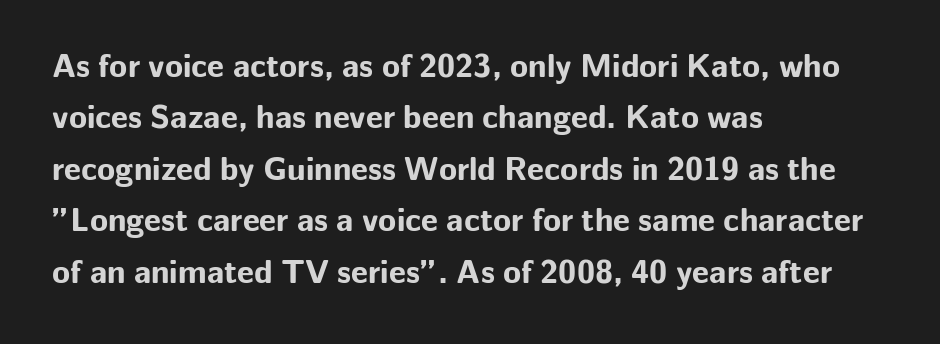
The specimen reads as upright at a glance. You can tell from the bare stems that sans-serif type was used. Successive baselines arrive at the customary interval. Words float on clear page, feet unadorned.
